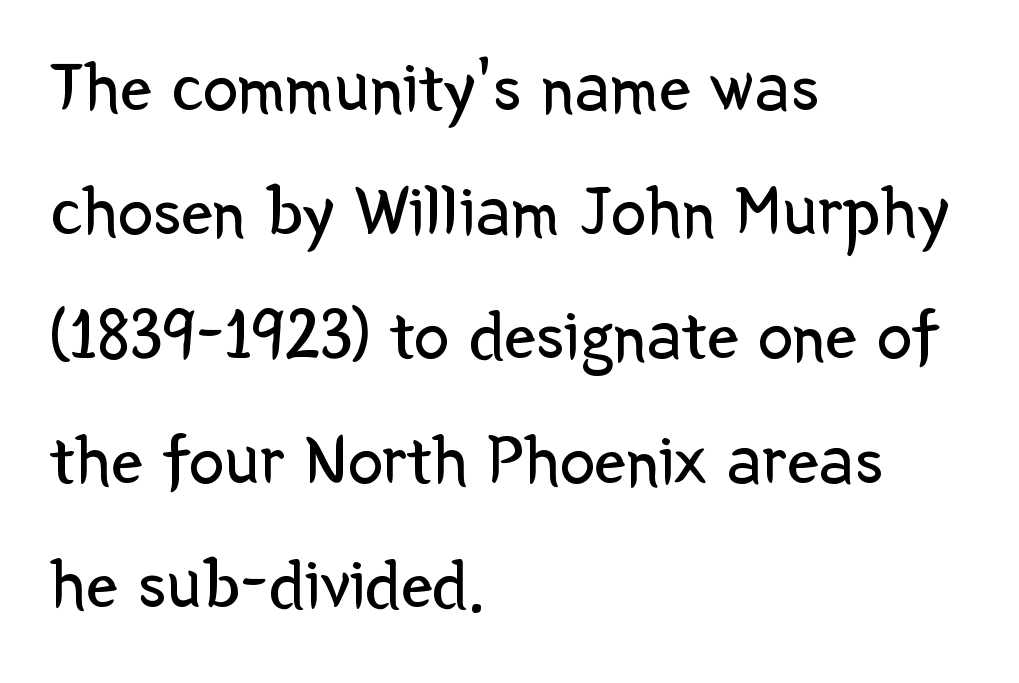
The image shows 71 px regular-weight sans-serif type, upright; set left-aligned, line spacing 1.75x, normal letter spacing, not underlined; low stroke contrast and a medium x-height.
